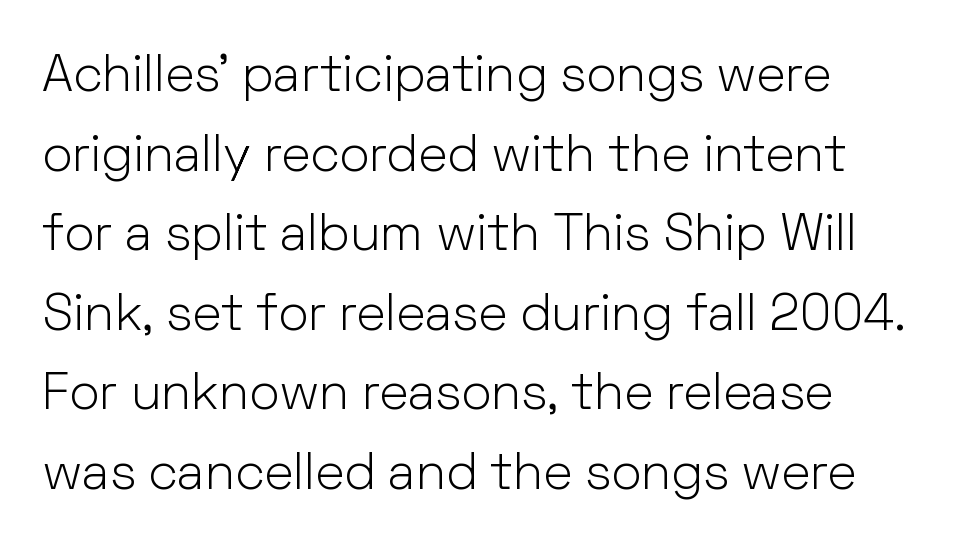
{"serif": "no", "italic": "no", "bold": "no", "weight": "light", "width": "normal", "stroke_contrast": "low", "x_height": "medium", "monospaced": "no", "underline": "no", "align": "left", "line_spacing": "normal", "line_spacing_ratio": 1.56, "letter_spacing": "normal", "letter_spacing_em": 0.0, "glyph_px": 51}
